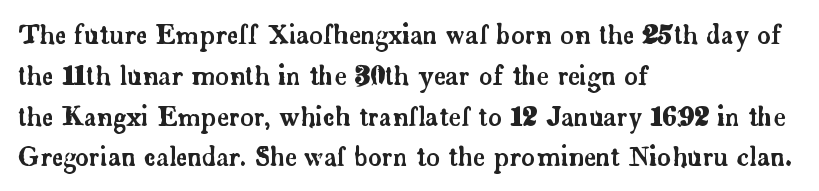
Q: Is the text italic (slanted)? A: No, it is upright.
Q: Is the text underlined? A: No.
Q: How is the paragraph aligned? A: Left-aligned.
Q: Is the spacing between letters normal or unusually wide? A: Normal.
Q: Is the spacing between lines tight, normal or loose? A: Normal.
